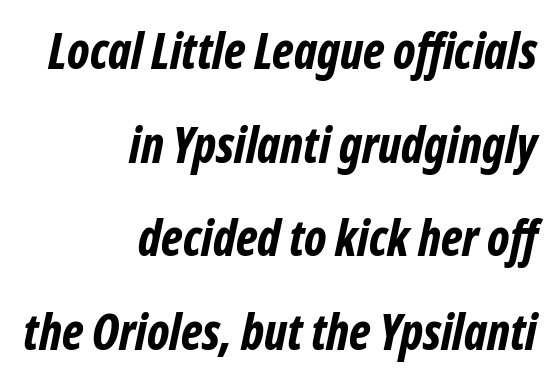
Q: Is the text bold? A: Yes.
Q: Is the text italic (slanted)? A: Yes, it leans right by about 12 degrees.
Q: Is the text underlined? A: No.
Q: How is the paragraph aligned? A: Right-aligned.
Q: Is the spacing between letters normal or unusually wide? A: Normal.
Q: Is the spacing between lines tight, normal or loose? A: Loose.
Q: Width (condensed, normal, or wide)? A: Condensed.
Q: Stroke contrast? A: Low.
Q: x-height? A: Medium.
Q: Monospaced? A: No.
